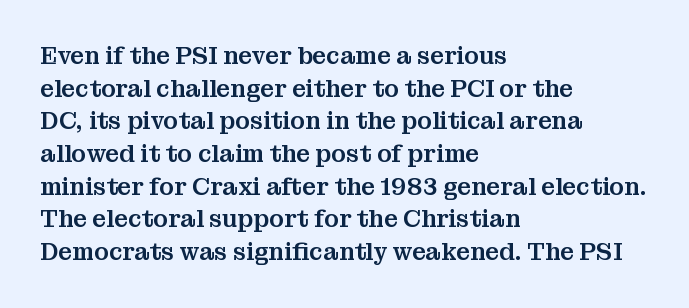
The vertical gap from one line to the next is medium. The rendering keeps characters at their native spacing. The axis of the letterforms is exactly vertical. Bare-footed words on every line. In CSS terms this would be text-align: left.
